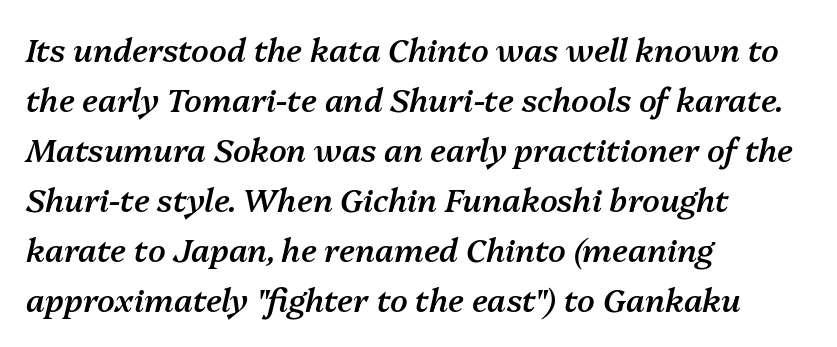
The image shows 32 px semibold type, italic (leaning right); set left-aligned, normal line spacing (1.56x), normal letter spacing, not underlined; medium stroke contrast and a medium x-height.
